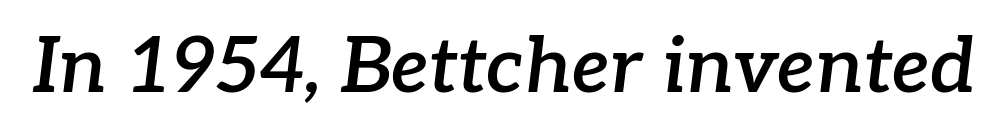
Q: Is the text bold? A: Semi-bold.
Q: Is the text italic (slanted)? A: Yes, it leans right by about 7 degrees.
Q: Is the typeface a serif or a sans-serif typeface? A: Serif.
Q: Is the text underlined? A: No.
Q: Is the spacing between letters normal or unusually wide? A: Normal.
Q: Width (condensed, normal, or wide)? A: Normal.
Q: Stroke contrast? A: Low.
Q: x-height? A: Medium.
Q: Monospaced? A: No.
